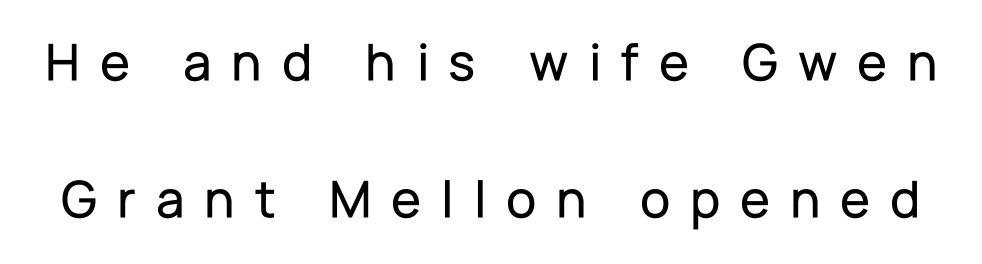
The image shows 55 px sans-serif type, upright; set loose line spacing (2.49x), unusually wide letter spacing (+0.36 em), not underlined; low stroke contrast and a medium x-height.
